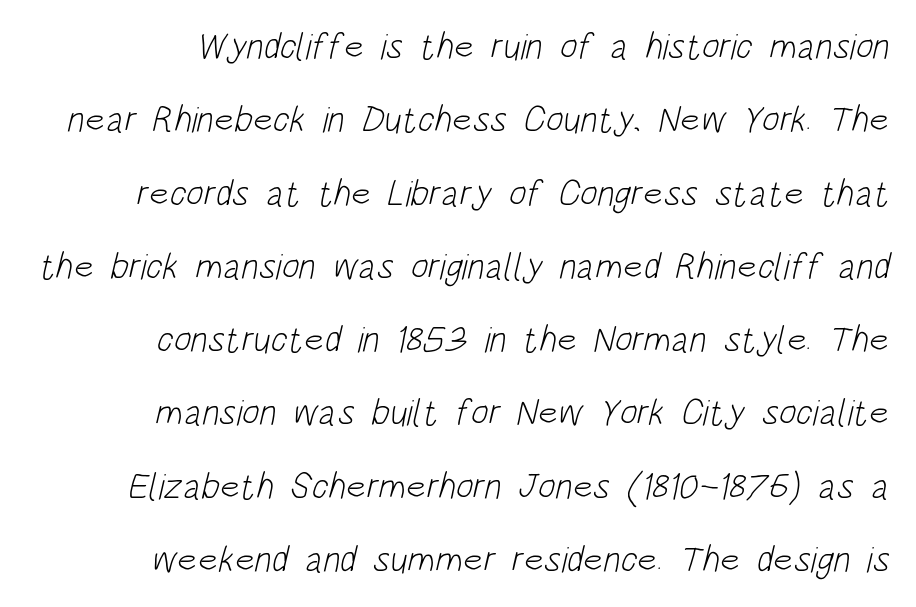
Q: Is the text bold? A: No.
Q: Is the typeface a serif or a sans-serif typeface? A: Sans-serif.
Q: Is the text underlined? A: No.
Q: Is the spacing between letters normal or unusually wide? A: Normal.
Q: Is the spacing between lines tight, normal or loose? A: Loose.
Q: Width (condensed, normal, or wide)? A: Condensed.
Q: Stroke contrast? A: Low.
Q: x-height? A: Large.
Q: Monospaced? A: No.
